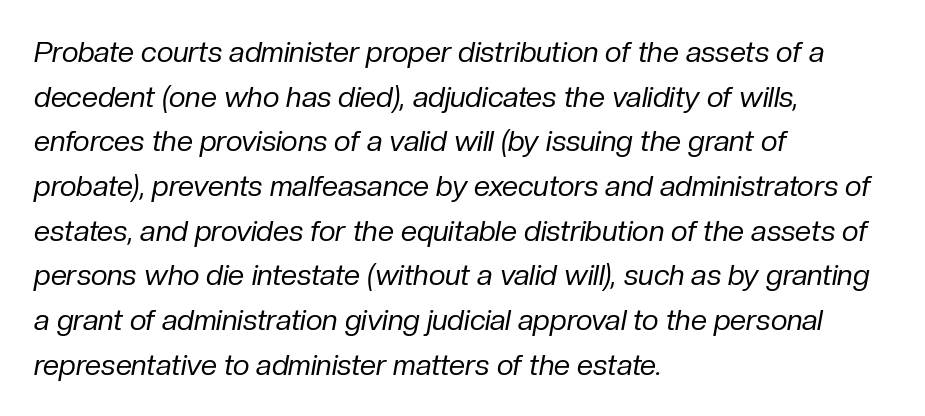
The image shows 29 px regular-weight type, italic (leaning right); set left-aligned, normal line spacing (1.54x), normal letter spacing, not underlined; low stroke contrast and a medium x-height.
